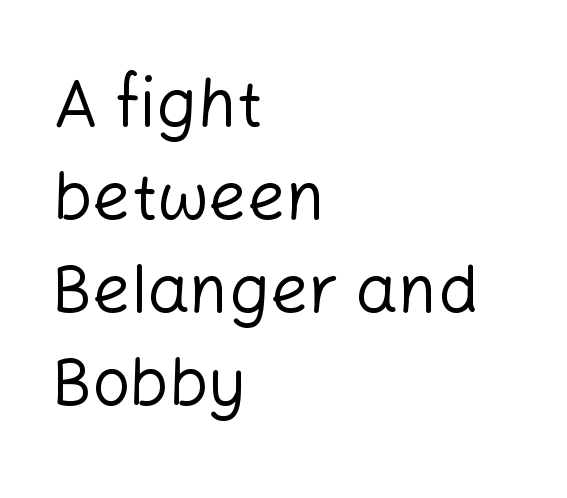
{"serif": "no", "italic": "no", "bold": "no", "weight": "regular", "width": "normal", "stroke_contrast": "low", "x_height": "medium", "monospaced": "no", "underline": "no", "align": "left", "line_spacing": "normal", "line_spacing_ratio": 1.39, "letter_spacing": "normal", "letter_spacing_em": 0.0, "glyph_px": 67}
